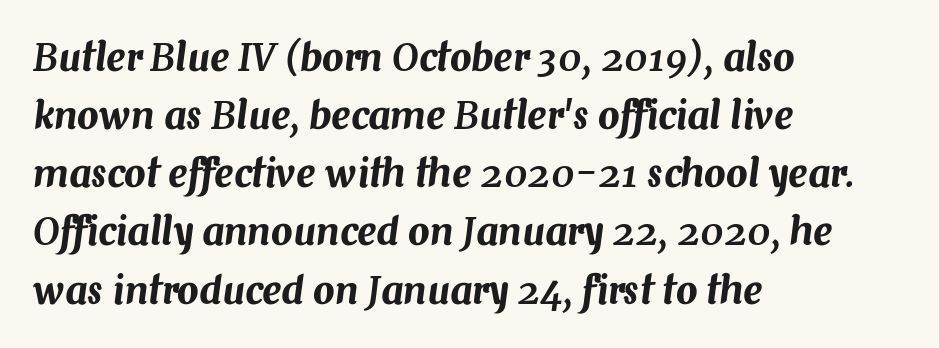
Q: Is the text italic (slanted)? A: Yes, it leans right by about 7 degrees.
Q: Is the text underlined? A: No.
Q: How is the paragraph aligned? A: Left-aligned.
Q: Is the spacing between letters normal or unusually wide? A: Normal.
Q: Is the spacing between lines tight, normal or loose? A: Normal.
Q: Width (condensed, normal, or wide)? A: Normal.
Q: Stroke contrast? A: Medium.
Q: x-height? A: Medium.
Q: Monospaced? A: No.
